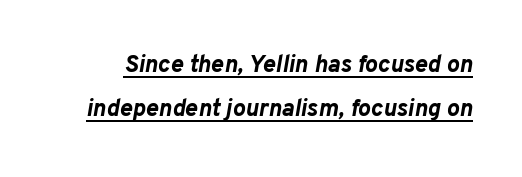
{"italic": "yes", "lean": "right", "slant_degrees": 10, "bold": "yes", "underline": "yes", "line_spacing_ratio": 1.84, "letter_spacing": "normal", "letter_spacing_em": 0.0, "glyph_px": 24}
